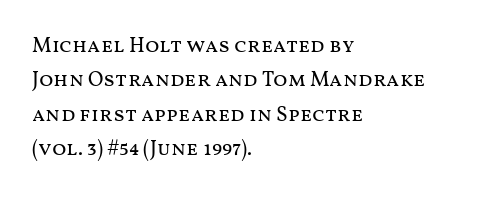
{"italic": "no", "bold": "no", "underline": "no", "align": "left", "line_spacing": "normal", "line_spacing_ratio": 1.64, "letter_spacing": "normal", "letter_spacing_em": 0.0, "glyph_px": 21}
